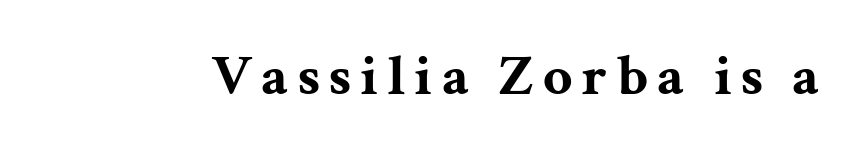
{"serif": "yes", "italic": "no", "bold": "yes", "weight": "bold", "width": "wide", "stroke_contrast": "medium", "x_height": "medium", "monospaced": "no", "underline": "no", "glyph_px": 58}
